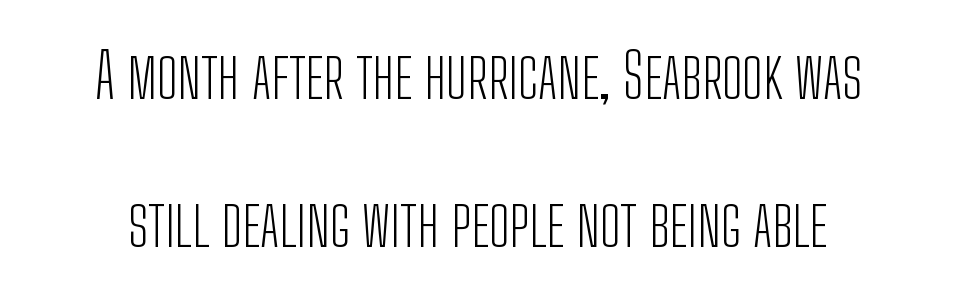
The image shows 62 px light, condensed sans-serif type, upright; set loose line spacing (2.39x), normal letter spacing, not underlined; low stroke contrast and a medium x-height.
